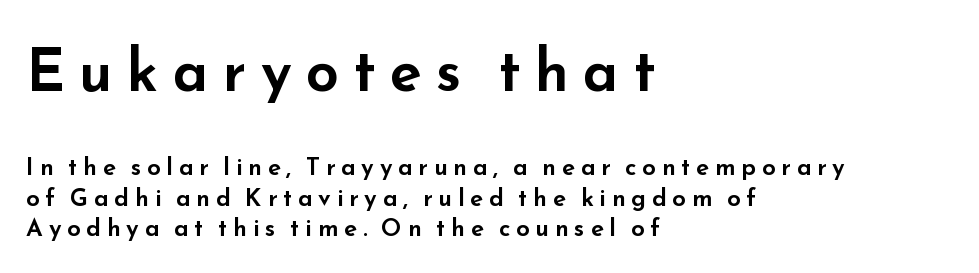
The typesetter chose a ragged-right arrangement here. Examine the stroke ends and you'll find no serifs. A typesetter would mark this as roman, not italic. Quick note: underline off. The passage shown stacks its lines at a standard gap.
